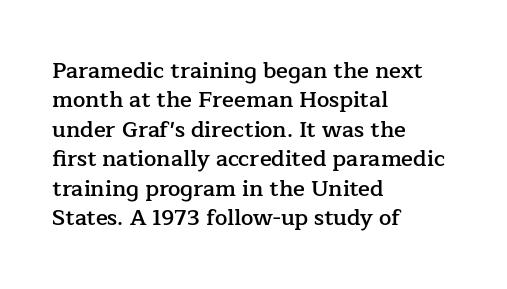
{"italic": "no", "bold": "semi", "underline": "no", "align": "left", "line_spacing": "normal", "line_spacing_ratio": 1.34, "letter_spacing": "normal", "letter_spacing_em": 0.0, "glyph_px": 22}
